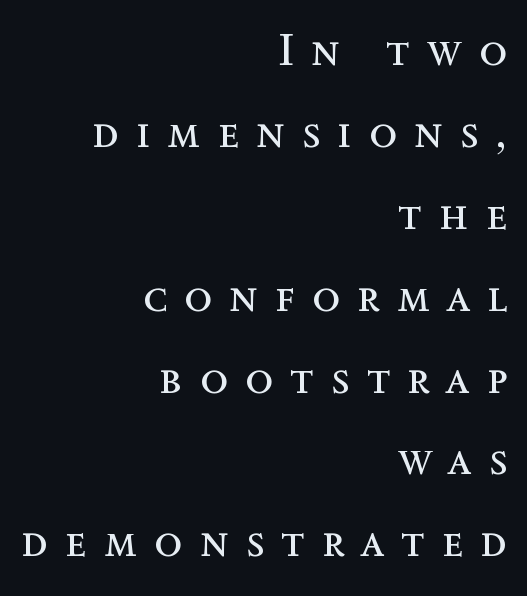
The face looks like a standard text weight, possibly lighter. Varying glyph widths throughout — classic text-font behaviour. Ascenders rise straight up at ninety degrees. A clean baseline with only descenders dipping below it.
